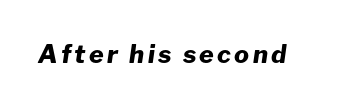
The image shows 25 px bold type, italic (leaning right); set not underlined.
